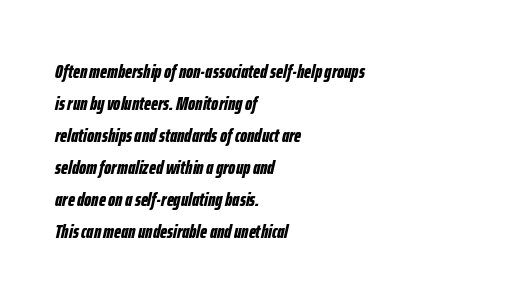
{"italic": "yes", "lean": "right", "slant_degrees": 12, "bold": "yes", "underline": "no", "align": "left", "line_spacing": "normal", "line_spacing_ratio": 1.6, "letter_spacing": "normal", "letter_spacing_em": 0.0, "glyph_px": 20}
